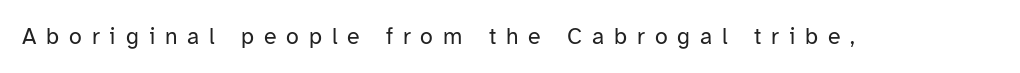
Q: Is the text bold? A: No.
Q: Is the text italic (slanted)? A: No, it is upright.
Q: Is the text underlined? A: No.
Q: Is the spacing between letters normal or unusually wide? A: Unusually wide.
